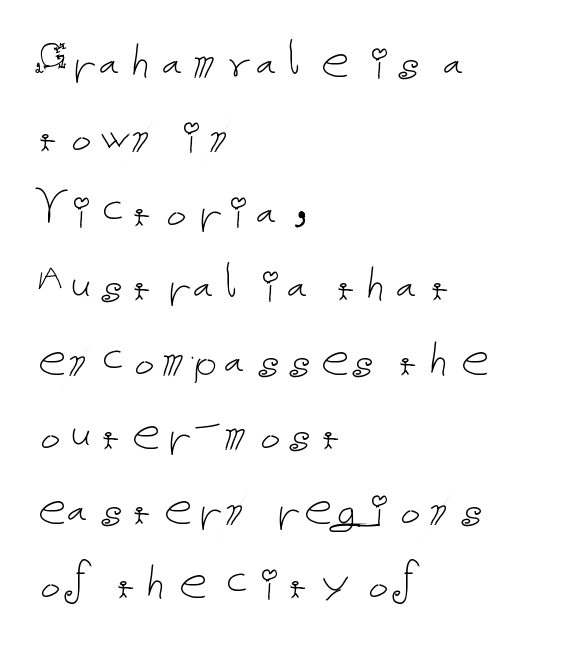
Q: Is the text bold? A: No.
Q: Is the text italic (slanted)? A: No, it is upright.
Q: Is the text underlined? A: No.
Q: How is the paragraph aligned? A: Left-aligned.
Q: Is the spacing between letters normal or unusually wide? A: Normal.
Q: Is the spacing between lines tight, normal or loose? A: Normal.
Q: Width (condensed, normal, or wide)? A: Normal.
Q: Stroke contrast? A: Low.
Q: x-height? A: Medium.
